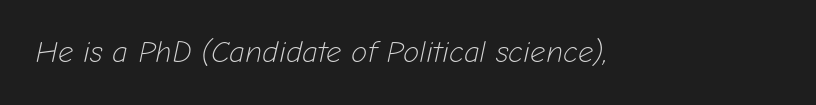
Q: Is the text bold? A: No.
Q: Is the text italic (slanted)? A: Yes, it leans right by about 12 degrees.
Q: Is the text underlined? A: No.
Q: Is the spacing between letters normal or unusually wide? A: Normal.
Q: Width (condensed, normal, or wide)? A: Normal.
Q: Stroke contrast? A: Low.
Q: x-height? A: Medium.
Q: Monospaced? A: No.
